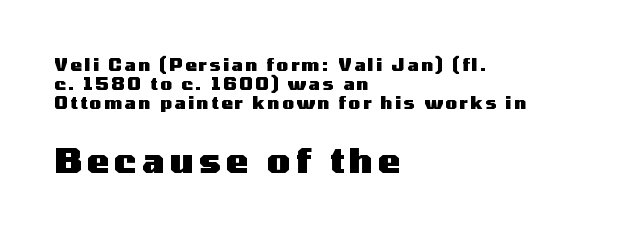
Q: Is the text bold? A: Yes.
Q: Is the text italic (slanted)? A: No, it is upright.
Q: Is the typeface a serif or a sans-serif typeface? A: Sans-serif.
Q: Is the text underlined? A: No.
Q: How is the paragraph aligned? A: Left-aligned.
Q: Is the spacing between lines tight, normal or loose? A: Tight.
Q: Which block of text is set in a larger size, the first (top) or the second (bottom)? A: The second (bottom) one.
Q: Width (condensed, normal, or wide)? A: Wide.
Q: Stroke contrast? A: Medium.
Q: x-height? A: Medium.
Q: Monospaced? A: No.
